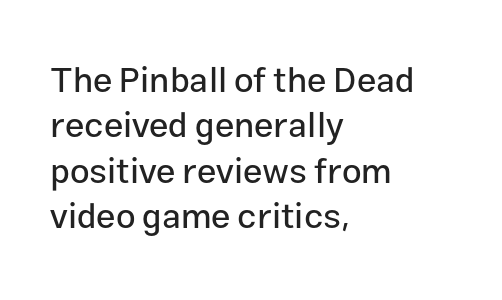
Q: Is the text italic (slanted)? A: No, it is upright.
Q: Is the typeface a serif or a sans-serif typeface? A: Sans-serif.
Q: Is the text underlined? A: No.
Q: How is the paragraph aligned? A: Left-aligned.
Q: Is the spacing between letters normal or unusually wide? A: Normal.
Q: Is the spacing between lines tight, normal or loose? A: Normal.
Q: Width (condensed, normal, or wide)? A: Normal.
Q: Stroke contrast? A: Low.
Q: x-height? A: Medium.
Q: Monospaced? A: No.
